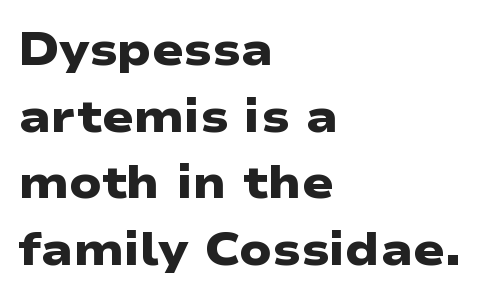
The image shows 46 px heavy, wide sans-serif type; set left-aligned, normal line spacing (1.45x), normal letter spacing, not underlined; low stroke contrast and a medium x-height.
